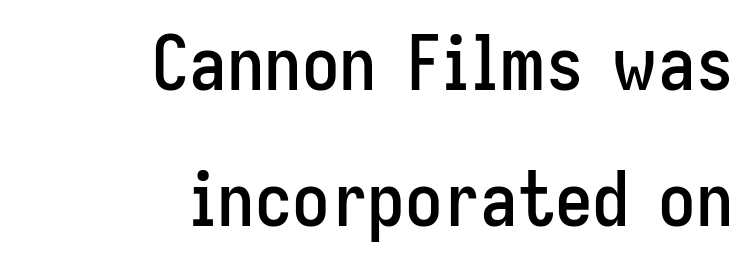
Q: Is the text italic (slanted)? A: No, it is upright.
Q: Is the typeface a serif or a sans-serif typeface? A: Sans-serif.
Q: Is the text underlined? A: No.
Q: How is the paragraph aligned? A: Right-aligned.
Q: Is the spacing between letters normal or unusually wide? A: Normal.
Q: Width (condensed, normal, or wide)? A: Condensed.
Q: Stroke contrast? A: Low.
Q: x-height? A: Medium.
Q: Monospaced? A: No.
